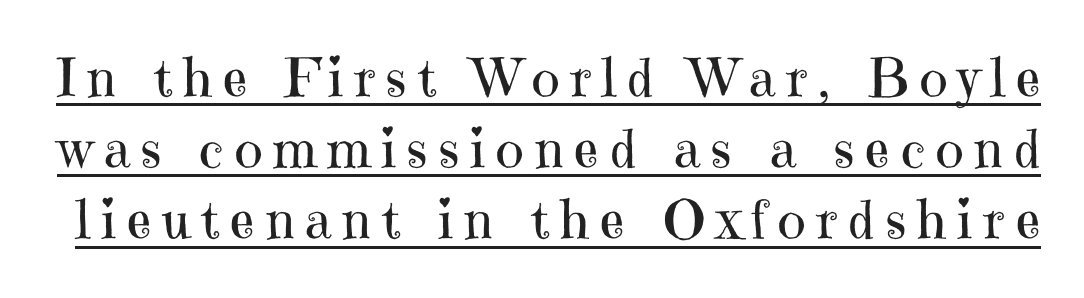
{"serif": "yes", "italic": "no", "bold": "no", "weight": "regular", "width": "normal", "stroke_contrast": "high", "x_height": "medium", "monospaced": "no", "underline": "yes", "line_spacing": "normal", "line_spacing_ratio": 1.34, "letter_spacing": "wide", "letter_spacing_em": 0.21, "glyph_px": 53}
